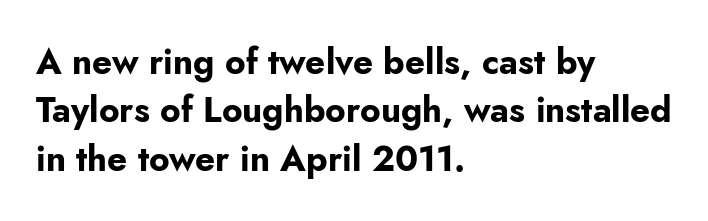
The image shows 35 px bold sans-serif type, upright; set left-aligned, normal line spacing (1.38x), normal letter spacing, not underlined; low stroke contrast and a small x-height.
